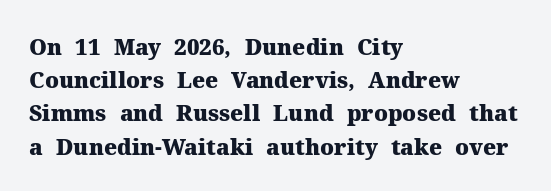
Leading matches the norm, producing a regular column. The area under the type is left untouched. Does extra space separate the letters? No, they use regular spacing. These lines were composed using upright roman letters.
